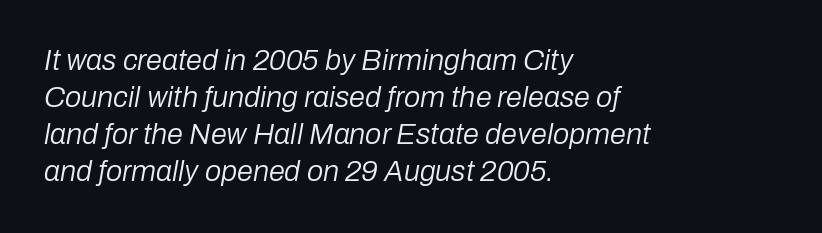
The image shows 29 px regular-weight type, italic (leaning right); set left-aligned, normal line spacing (1.28x), normal letter spacing, not underlined; low stroke contrast and a medium x-height.
